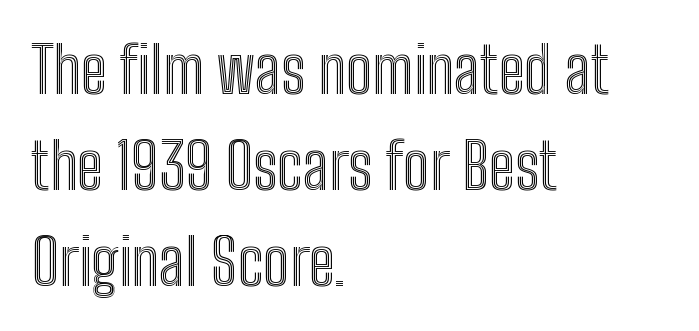
The image shows 64 px condensed type, upright; set left-aligned, normal line spacing (1.5x), normal letter spacing, not underlined; a medium x-height.
